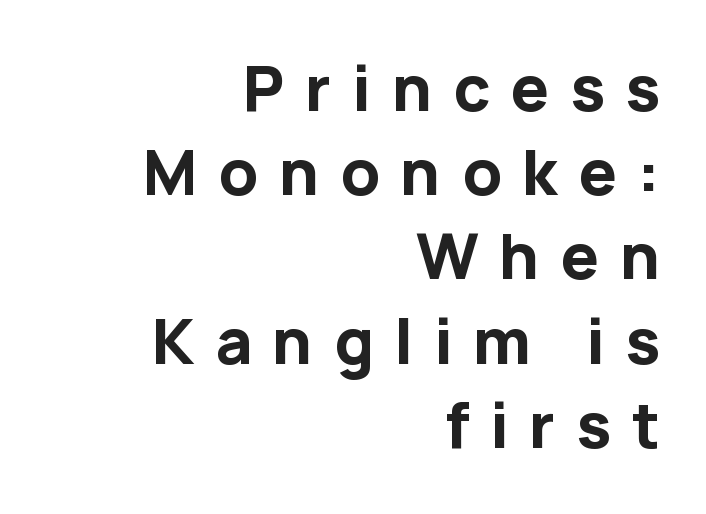
Q: Is the text bold? A: Yes.
Q: Is the text italic (slanted)? A: No, it is upright.
Q: Is the typeface a serif or a sans-serif typeface? A: Sans-serif.
Q: Is the text underlined? A: No.
Q: How is the paragraph aligned? A: Right-aligned.
Q: Is the spacing between letters normal or unusually wide? A: Unusually wide.
Q: Is the spacing between lines tight, normal or loose? A: Normal.
Q: Width (condensed, normal, or wide)? A: Normal.
Q: Stroke contrast? A: Low.
Q: x-height? A: Medium.
Q: Monospaced? A: No.
